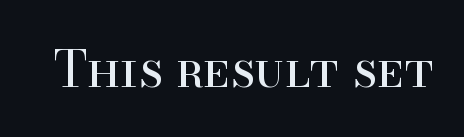
{"serif": "yes", "italic": "no", "bold": "no", "weight": "regular", "width": "normal", "stroke_contrast": "high", "x_height": "small", "monospaced": "no", "underline": "no", "letter_spacing": "normal", "letter_spacing_em": 0.0, "glyph_px": 50}
